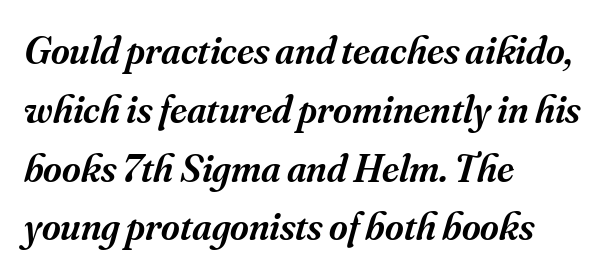
Each new line begins a customary step beneath the previous one. The type family on display is of the serif kind. Each line starts at the same left margin while the right side varies. Clear beneath every line of the passage.
